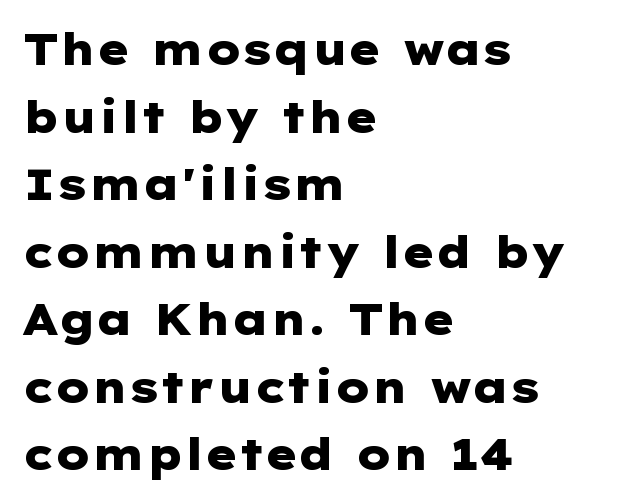
The image shows 43 px heavy, wide sans-serif type, upright; set left-aligned, normal line spacing (1.57x), normal letter spacing, not underlined; low stroke contrast and a medium x-height.
